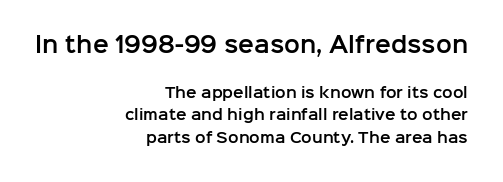
Q: Is the text italic (slanted)? A: No, it is upright.
Q: Is the text underlined? A: No.
Q: How is the paragraph aligned? A: Right-aligned.
Q: Is the spacing between letters normal or unusually wide? A: Normal.
Q: Is the spacing between lines tight, normal or loose? A: Normal.
Q: Which block of text is set in a larger size, the first (top) or the second (bottom)? A: The first (top) one.
